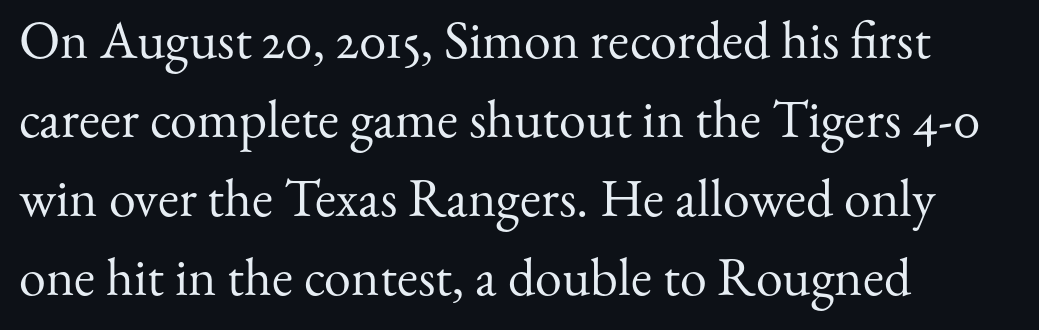
Q: Is the text bold? A: No.
Q: Is the text italic (slanted)? A: No, it is upright.
Q: Is the typeface a serif or a sans-serif typeface? A: Serif.
Q: Is the text underlined? A: No.
Q: How is the paragraph aligned? A: Left-aligned.
Q: Is the spacing between letters normal or unusually wide? A: Normal.
Q: Is the spacing between lines tight, normal or loose? A: Normal.
Q: Width (condensed, normal, or wide)? A: Normal.
Q: Stroke contrast? A: Medium.
Q: x-height? A: Small.
Q: Monospaced? A: No.
